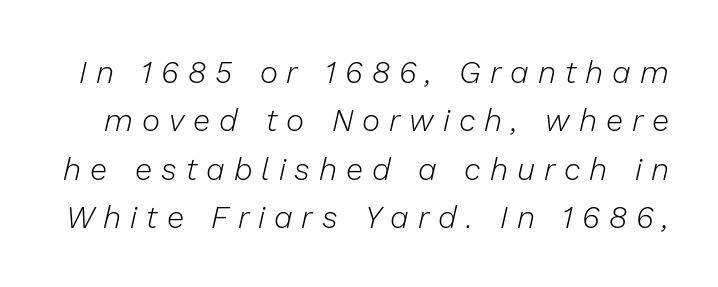
Do the characters align in a grid? No, the font is proportional. Quick note: interline space is typical. Stroke mass is kept to a normal reading level or below. Each word looks stretched out because of the extra space between its letters.
